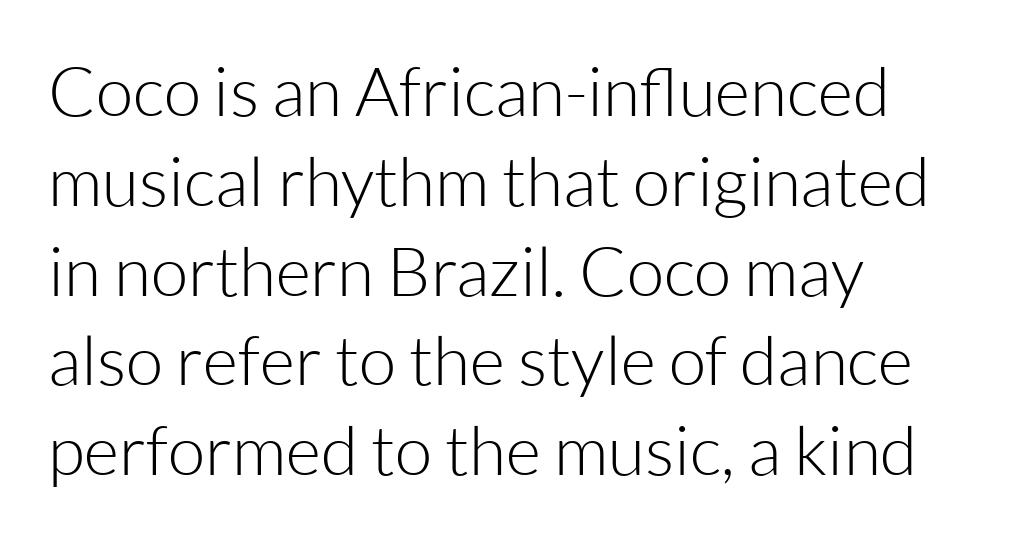
How are the letters spaced? Ordinarily, with no added tracking. The line-height multiplier appears to be the usual default. When letters stand straight like this, we call the style roman or upright. On a weight scale, this lands at 450 or below.
